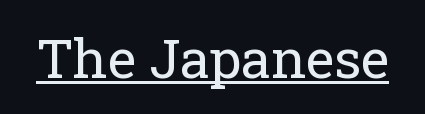
The type sits square on the baseline with zero lean. The passage shown is typed in a proportional face where columns would drift. Each line of the rendering has a horizontal stroke beneath the glyphs. I'd call this a serif setting — the letters wear small feet. Heft: none added — not bold.
